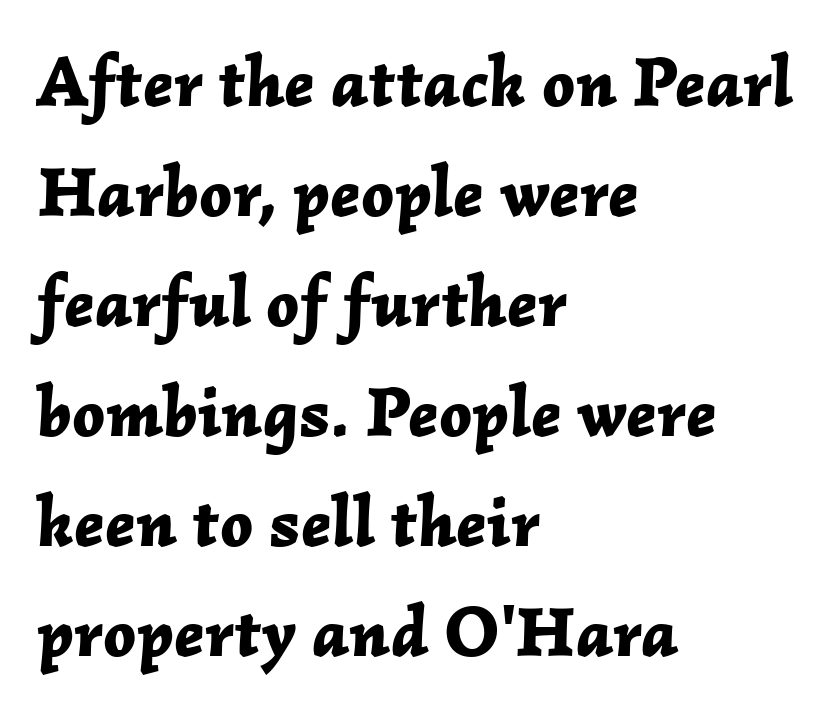
The image shows 71 px bold type, italic (leaning right); set left-aligned, normal line spacing (1.55x), normal letter spacing, not underlined; low stroke contrast and a medium x-height.
